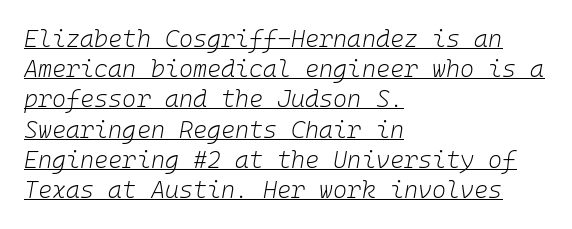
The image shows 24 px text type, italic (leaning right); set left-aligned, normal line spacing (1.26x), normal letter spacing, underlined.
